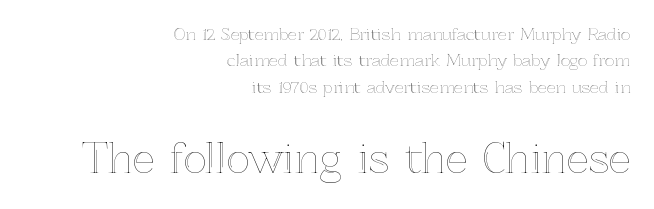
{"italic": "no", "width": "normal", "x_height": "medium", "monospaced": "no", "underline": "no", "align": "right", "line_spacing": "normal", "line_spacing_ratio": 1.65, "letter_spacing": "normal", "letter_spacing_em": 0.0, "larger_block": "second", "size_ratio": 2.44, "glyph_px": 39}
